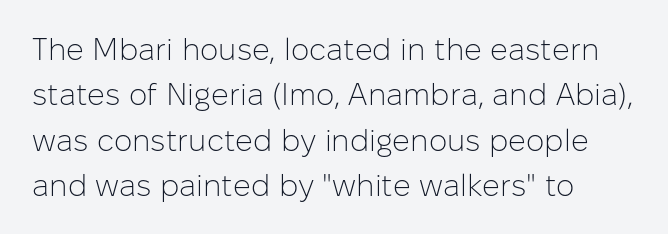
{"serif": "no", "italic": "no", "bold": "no", "weight": "light", "width": "normal", "stroke_contrast": "low", "x_height": "medium", "monospaced": "no", "underline": "no", "align": "left", "line_spacing": "normal", "line_spacing_ratio": 1.46, "letter_spacing": "normal", "letter_spacing_em": 0.0, "glyph_px": 31}
